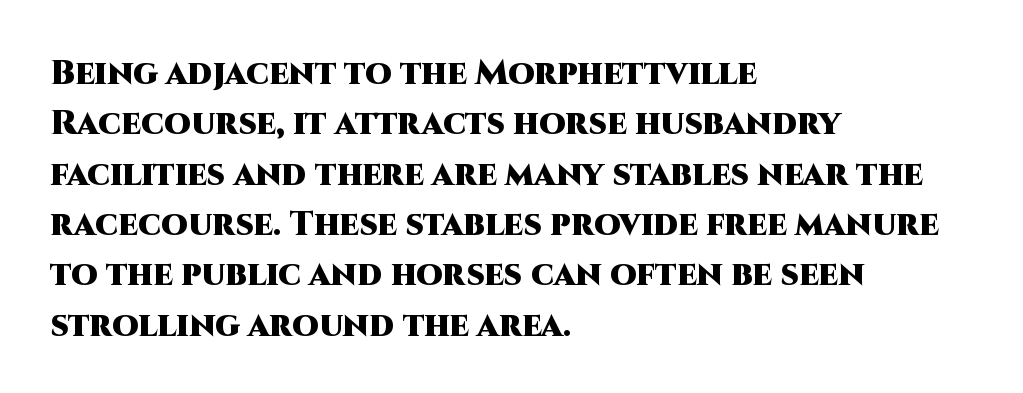
Q: Is the text bold? A: Yes.
Q: Is the text italic (slanted)? A: No, it is upright.
Q: Is the typeface a serif or a sans-serif typeface? A: Sans-serif.
Q: Is the text underlined? A: No.
Q: How is the paragraph aligned? A: Left-aligned.
Q: Is the spacing between letters normal or unusually wide? A: Normal.
Q: Is the spacing between lines tight, normal or loose? A: Normal.
Q: Width (condensed, normal, or wide)? A: Normal.
Q: Stroke contrast? A: High.
Q: x-height? A: Large.
Q: Monospaced? A: No.
